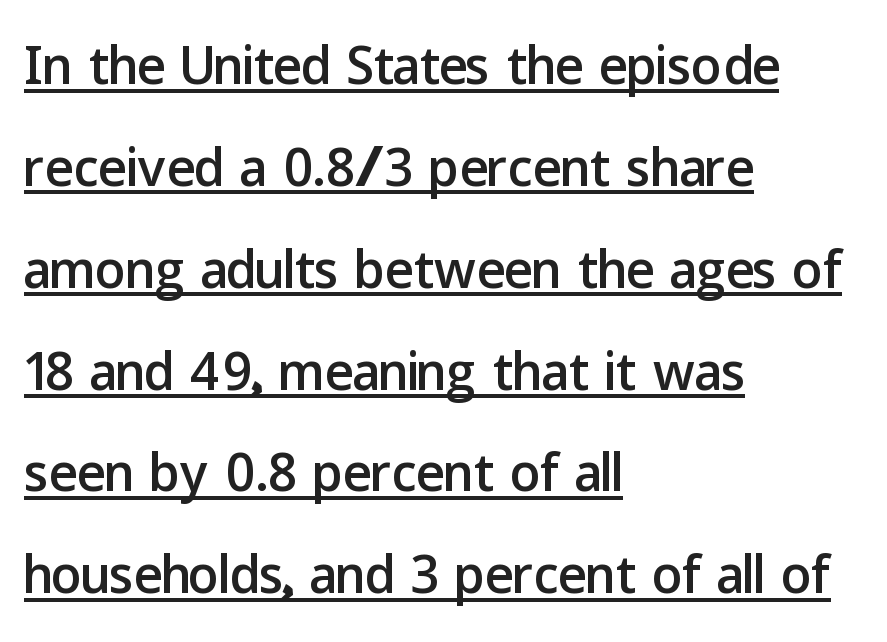
The image shows 76 px sans-serif type, upright; set left-aligned, normal line spacing (1.34x), normal letter spacing, underlined; low stroke contrast and a medium x-height.
